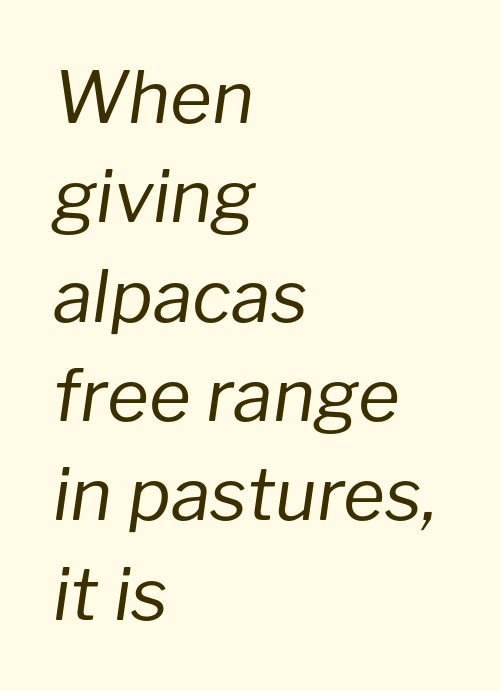
The image shows 72 px regular-weight type, italic (leaning right); set left-aligned, normal line spacing (1.38x), normal letter spacing, not underlined; low stroke contrast and a medium x-height.
